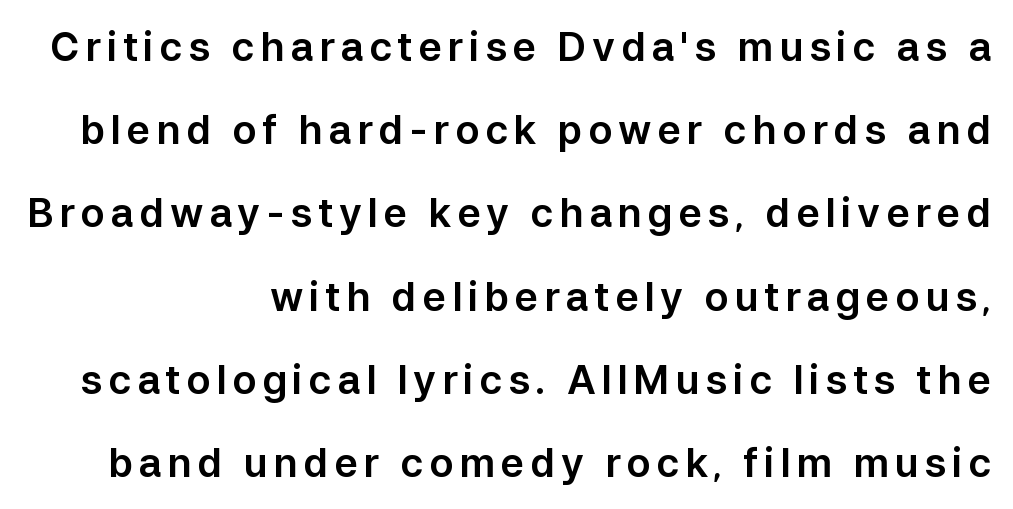
{"serif": "no", "italic": "no", "width": "normal", "stroke_contrast": "low", "x_height": "medium", "monospaced": "no", "underline": "no", "align": "right", "line_spacing": "loose", "line_spacing_ratio": 2.08, "glyph_px": 40}
